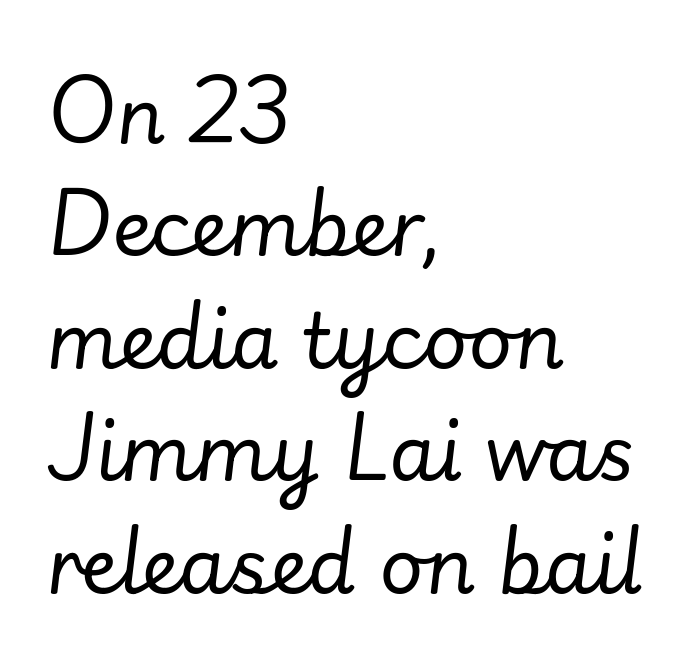
The image shows 76 px regular-weight type, italic (leaning right); set left-aligned, normal line spacing (1.48x), normal letter spacing, not underlined; low stroke contrast and a small x-height.
